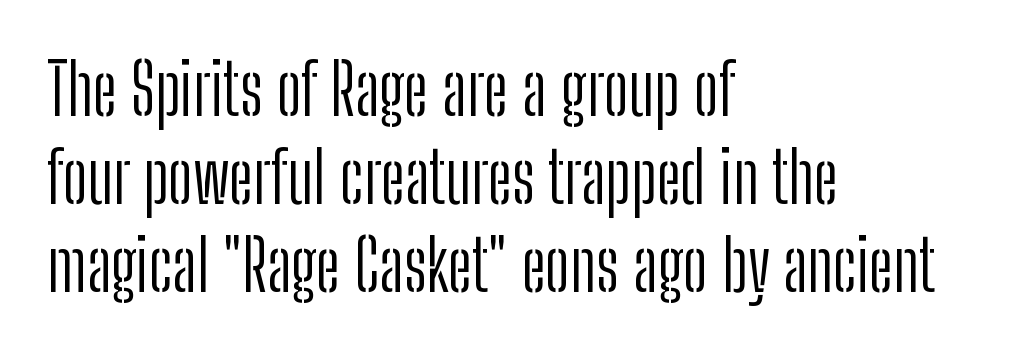
Q: Is the text bold? A: No.
Q: Is the text italic (slanted)? A: No, it is upright.
Q: Is the typeface a serif or a sans-serif typeface? A: Sans-serif.
Q: Is the text underlined? A: No.
Q: How is the paragraph aligned? A: Left-aligned.
Q: Is the spacing between letters normal or unusually wide? A: Normal.
Q: Is the spacing between lines tight, normal or loose? A: Normal.
Q: Width (condensed, normal, or wide)? A: Condensed.
Q: Stroke contrast? A: Low.
Q: x-height? A: Medium.
Q: Monospaced? A: No.
